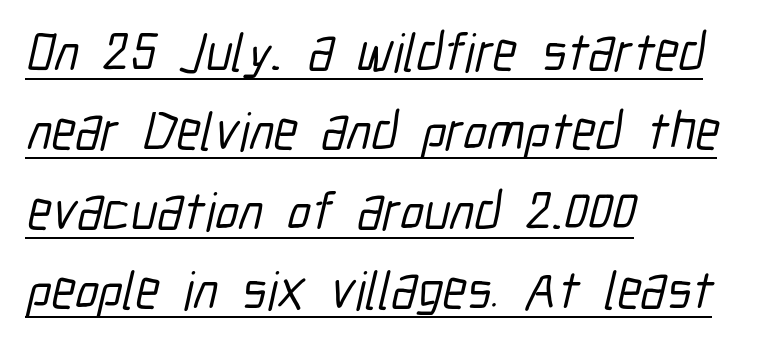
The image shows 54 px condensed sans-serif type; set left-aligned, normal line spacing (1.47x), normal letter spacing, underlined; low stroke contrast and a medium x-height.
